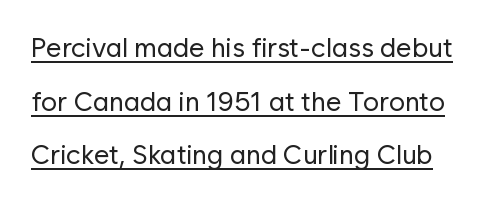
The specimen reads as upright at a glance. Reading down the column, the eye jumps a long way to each next line. The rendering keeps characters at their native spacing. A light-to-regular cut is what we see here. Students, observe the line beneath the letters — that is underlining.
